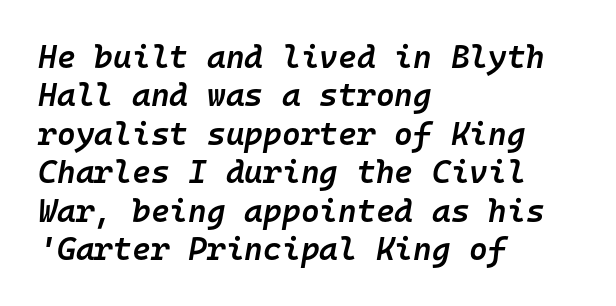
Every character here occupies the same horizontal width, giving the sample a typewriter-like rhythm. The compositor pushed each line to the left boundary. Clear beneath every line of the passage. The whole block is typeset with a tilt. How heavy is the stroke? Medium-heavy — a semibold, shy of bold. Standard letterfit; no display-style spreading of the glyphs.
